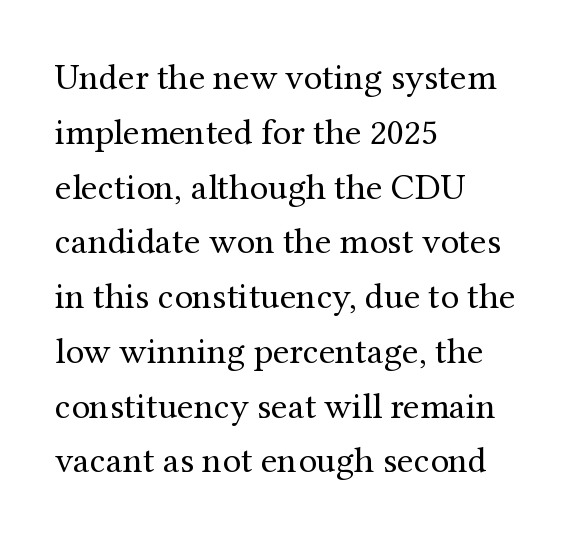
In terms of posture, this sample is upright. Honestly, the row spacing looks completely unremarkable. The words here are not underlined. Check where the strokes stop: tiny serifs finish them off.
